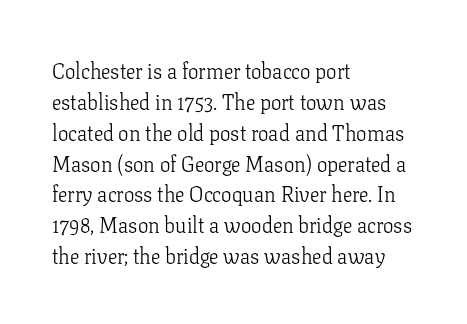
Q: Is the text bold? A: No.
Q: Is the text italic (slanted)? A: No, it is upright.
Q: Is the text underlined? A: No.
Q: How is the paragraph aligned? A: Left-aligned.
Q: Is the spacing between letters normal or unusually wide? A: Normal.
Q: Is the spacing between lines tight, normal or loose? A: Normal.
